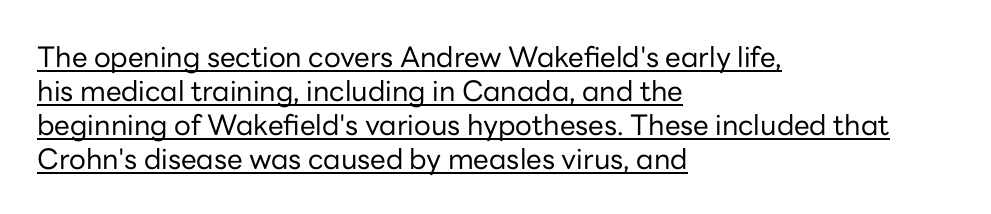
{"serif": "no", "italic": "no", "bold": "no", "weight": "regular", "width": "normal", "stroke_contrast": "low", "x_height": "medium", "monospaced": "no", "underline": "yes", "align": "left", "line_spacing_ratio": 1.21, "letter_spacing": "normal", "letter_spacing_em": 0.0, "glyph_px": 28}
